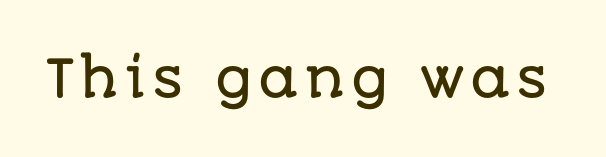
{"serif": "no", "italic": "no", "width": "normal", "stroke_contrast": "low", "x_height": "large", "monospaced": "no", "underline": "no", "glyph_px": 51}
